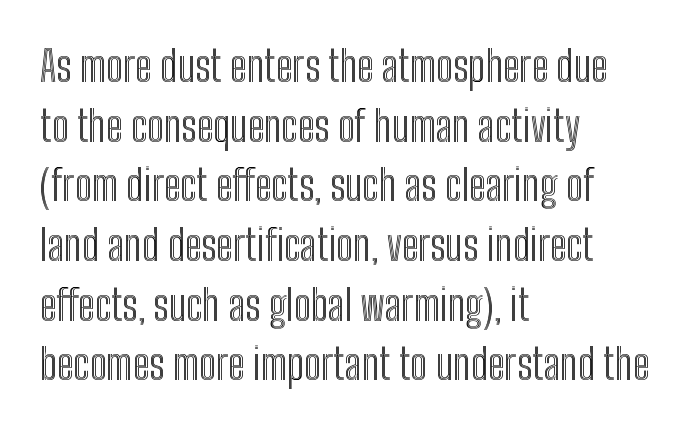
The image shows 42 px condensed type, upright; set left-aligned, normal line spacing (1.42x), normal letter spacing, not underlined; a medium x-height.
